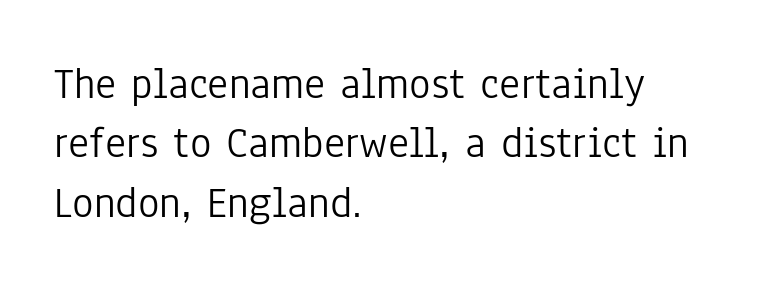
No extra tracking has been applied to these lines. The letters advance in unequal steps, a hallmark of proportional type. Counters stay open thanks to moderate or lighter strokes. When letters stand straight like this, we call the style roman or upright.
